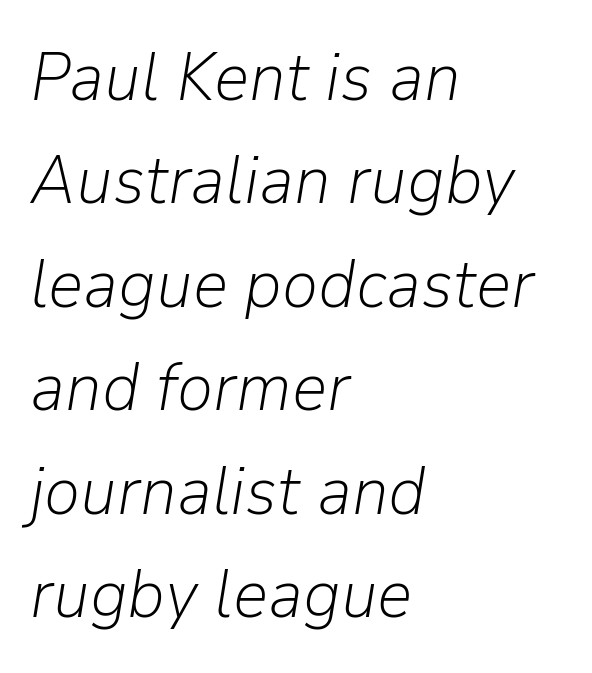
Spacing verdict: proportional, widths tailored to each character. Slant detected: the letters are inclined. This is not heavy type; no bold has been used. The compositor pushed each line to the left boundary. The specimen omits any rule beneath the text block's lines.
